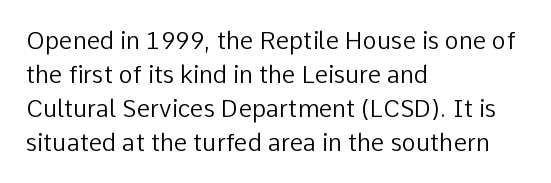
Q: Is the text bold? A: No.
Q: Is the text italic (slanted)? A: No, it is upright.
Q: Is the text underlined? A: No.
Q: How is the paragraph aligned? A: Left-aligned.
Q: Is the spacing between letters normal or unusually wide? A: Normal.
Q: Is the spacing between lines tight, normal or loose? A: Normal.
